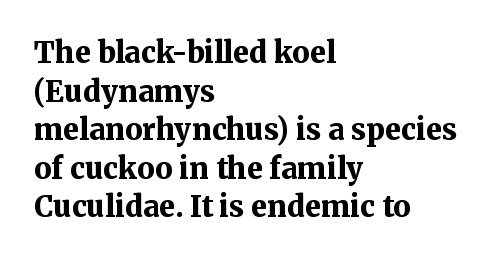
{"serif": "yes", "italic": "no", "bold": "yes", "weight": "bold", "width": "normal", "stroke_contrast": "medium", "x_height": "medium", "monospaced": "no", "underline": "no", "align": "left", "line_spacing": "normal", "line_spacing_ratio": 1.33, "letter_spacing": "normal", "letter_spacing_em": 0.0, "glyph_px": 29}
